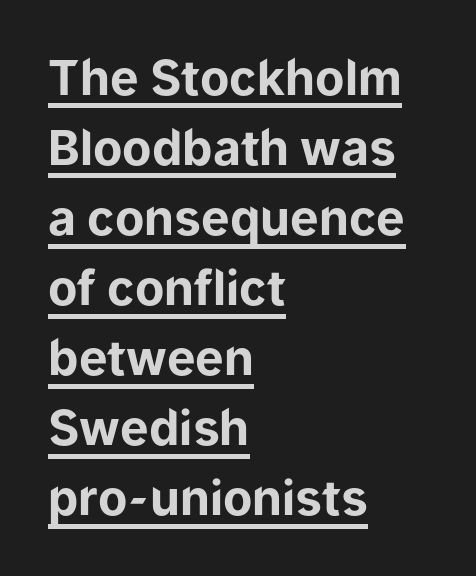
The image shows 48 px bold sans-serif type, upright; set left-aligned, normal line spacing (1.46x), normal letter spacing, underlined; low stroke contrast and a medium x-height.
